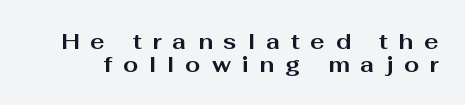
Q: Is the text bold? A: Yes.
Q: Is the text italic (slanted)? A: No, it is upright.
Q: Is the text underlined? A: No.
Q: Is the spacing between letters normal or unusually wide? A: Unusually wide.
Q: Is the spacing between lines tight, normal or loose? A: Tight.
